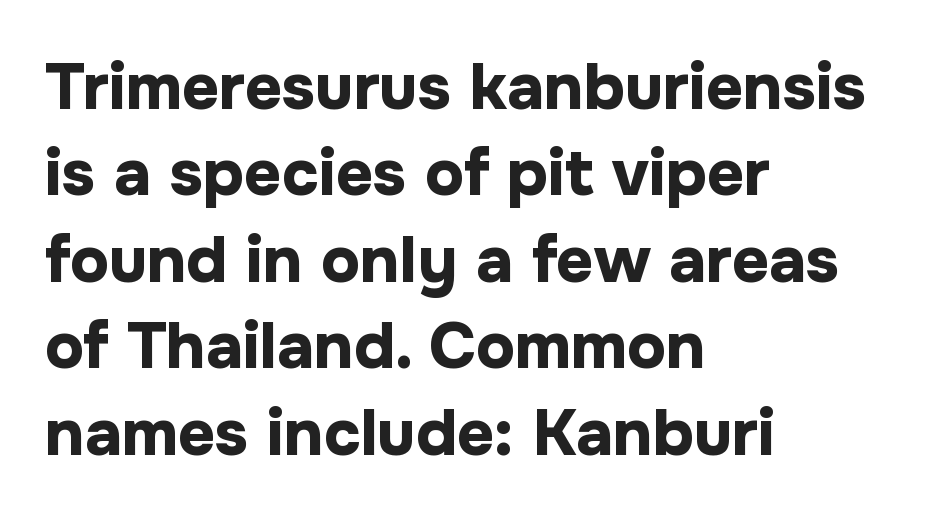
Is this a fixed-width face? No — the glyphs have proportional, varying widths. There is no visible air inserted between adjacent glyphs. Set as a true bold cut, around the 700 mark. Any mark beneath the type? The region is blank. Unlike italic type, these characters show no tilt at all. The text was rendered using a sans face with plain stroke endings.
